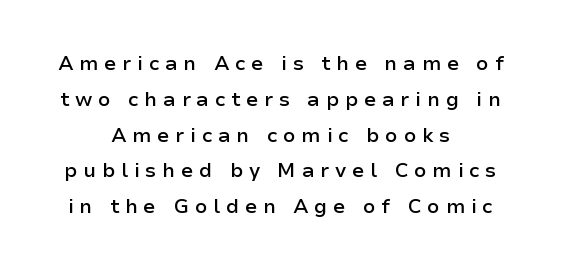
The image shows 20 px text type, upright; set centered, line spacing 1.79x, unusually wide letter spacing (+0.28 em), not underlined.
